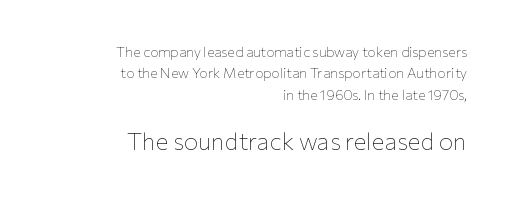
{"italic": "no", "bold": "no", "underline": "no", "align": "right", "line_spacing": "normal", "line_spacing_ratio": 1.53, "letter_spacing": "normal", "letter_spacing_em": 0.0, "larger_block": "second", "size_ratio": 1.71, "glyph_px": 24}
